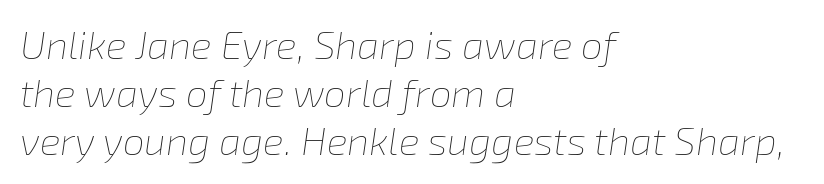
The image shows 39 px thin type, italic (leaning right); set left-aligned, line spacing 1.23x, normal letter spacing, not underlined; low stroke contrast and a medium x-height.
